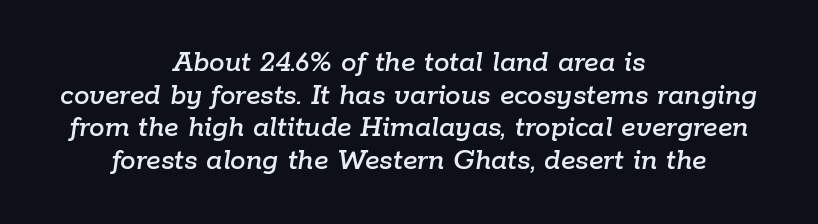
Vertically, the passage feels compressed, each row crowding the next. Standard letterfit; no display-style spreading of the glyphs. The space beneath each line is pristine and unruled. A typesetter would call this proportional, since set widths differ per character.
